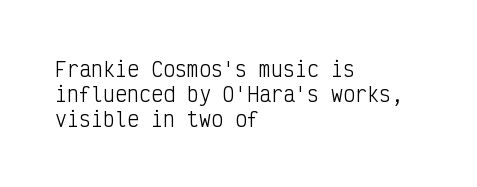
Q: Is the text bold? A: No.
Q: Is the text italic (slanted)? A: No, it is upright.
Q: Is the text underlined? A: No.
Q: How is the paragraph aligned? A: Left-aligned.
Q: Is the spacing between letters normal or unusually wide? A: Normal.
Q: Is the spacing between lines tight, normal or loose? A: Normal.
